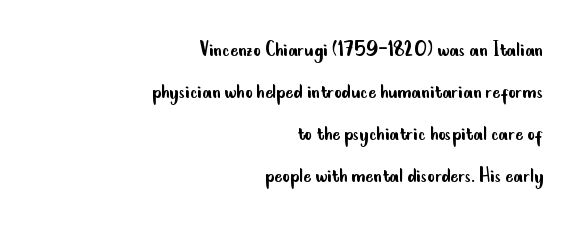
The horizontal fit of the characters is conventional and even. No word sits above an underline. Caption: multi-line text, flush right, ragged left. In terms of posture, this sample is upright. This reads as an unemphasized weight, regular at the heaviest.
